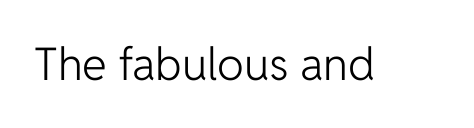
Q: Is the text bold? A: No.
Q: Is the text italic (slanted)? A: No, it is upright.
Q: Is the typeface a serif or a sans-serif typeface? A: Sans-serif.
Q: Is the text underlined? A: No.
Q: Is the spacing between letters normal or unusually wide? A: Normal.
Q: Width (condensed, normal, or wide)? A: Normal.
Q: Stroke contrast? A: Low.
Q: x-height? A: Medium.
Q: Monospaced? A: No.
